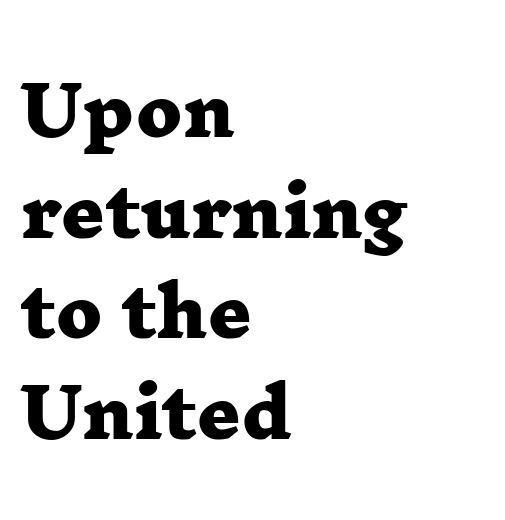
Q: Is the text bold? A: Yes.
Q: Is the typeface a serif or a sans-serif typeface? A: Serif.
Q: Is the text underlined? A: No.
Q: How is the paragraph aligned? A: Left-aligned.
Q: Is the spacing between letters normal or unusually wide? A: Normal.
Q: Is the spacing between lines tight, normal or loose? A: Normal.
Q: Width (condensed, normal, or wide)? A: Wide.
Q: Stroke contrast? A: Low.
Q: x-height? A: Medium.
Q: Monospaced? A: No.
